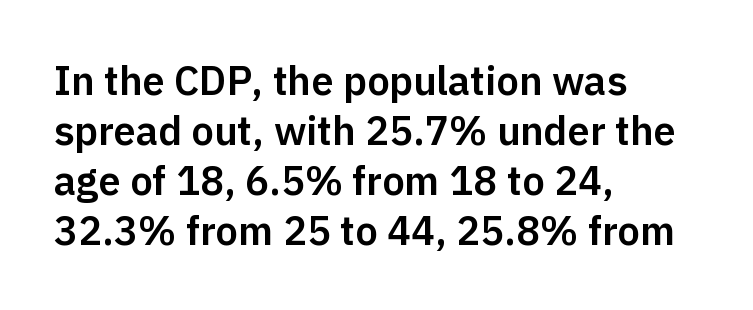
Nope, not italic — everything's standing straight. Where is the straight margin? On the left. Varying glyph widths throughout — classic text-font behaviour. A sans-serif font was chosen for this passage. Baseline-to-baseline distance is the conventional proportion of letter height.
